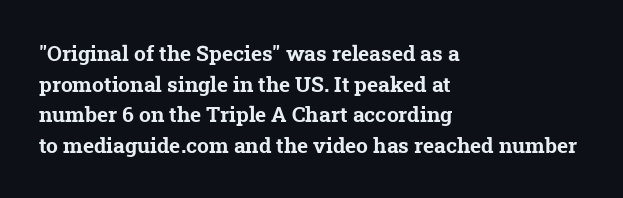
{"bold": "yes", "underline": "no", "align": "left", "line_spacing": "normal", "line_spacing_ratio": 1.46, "letter_spacing": "normal", "letter_spacing_em": 0.0, "glyph_px": 21}
